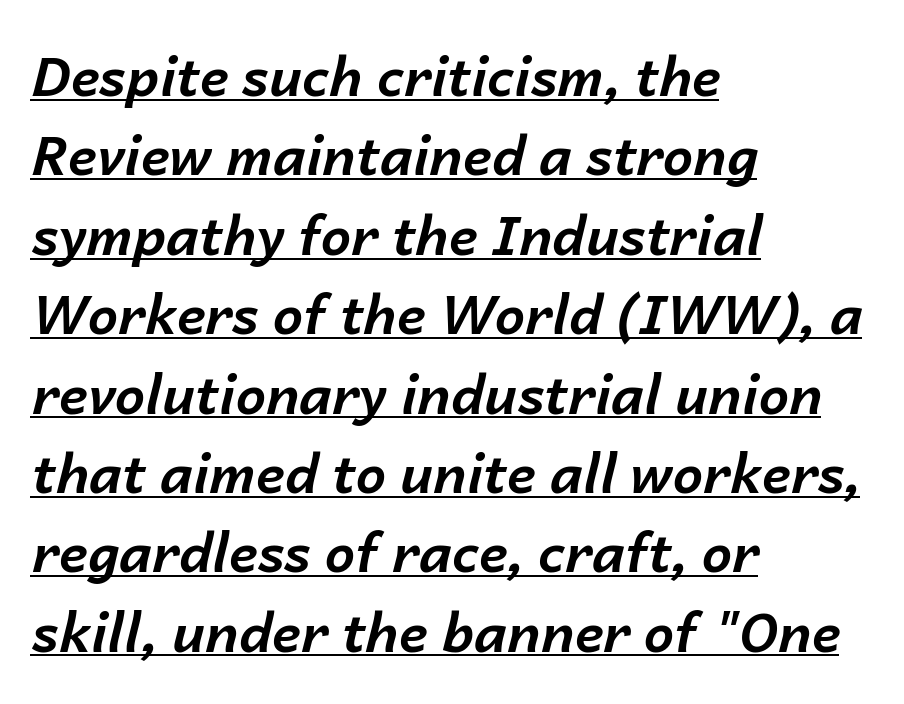
Q: Is the text bold? A: Yes.
Q: Is the text italic (slanted)? A: Yes, it leans right by about 14 degrees.
Q: Is the text underlined? A: Yes.
Q: How is the paragraph aligned? A: Left-aligned.
Q: Is the spacing between letters normal or unusually wide? A: Normal.
Q: Is the spacing between lines tight, normal or loose? A: Normal.
Q: Width (condensed, normal, or wide)? A: Normal.
Q: Stroke contrast? A: Low.
Q: x-height? A: Medium.
Q: Monospaced? A: No.
